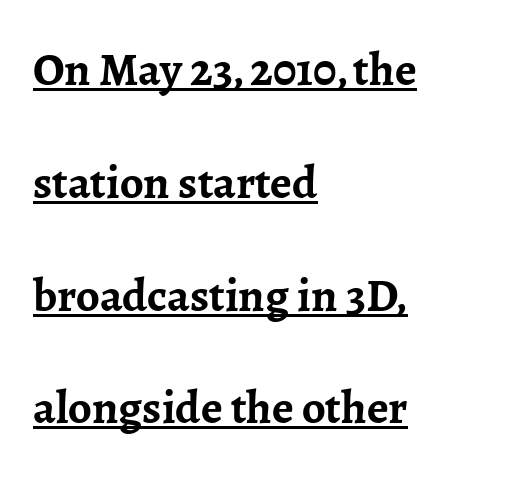
{"serif": "yes", "italic": "no", "bold": "yes", "weight": "semibold", "width": "normal", "stroke_contrast": "low", "x_height": "medium", "monospaced": "no", "underline": "yes", "align": "left", "line_spacing": "loose", "line_spacing_ratio": 2.4, "letter_spacing": "normal", "letter_spacing_em": 0.0, "glyph_px": 47}
